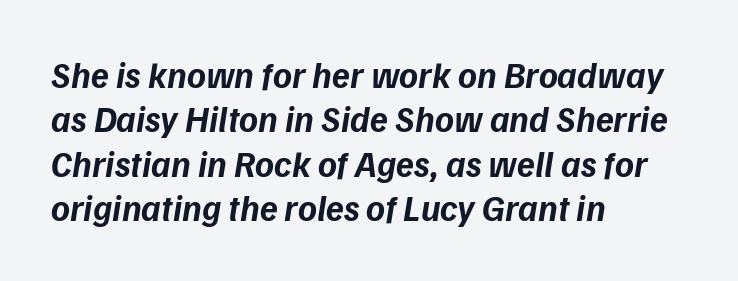
{"serif": "no", "bold": "yes", "weight": "bold", "width": "normal", "stroke_contrast": "low", "x_height": "medium", "monospaced": "no", "underline": "no", "align": "left", "line_spacing_ratio": 1.23, "letter_spacing": "normal", "letter_spacing_em": 0.0, "glyph_px": 36}
